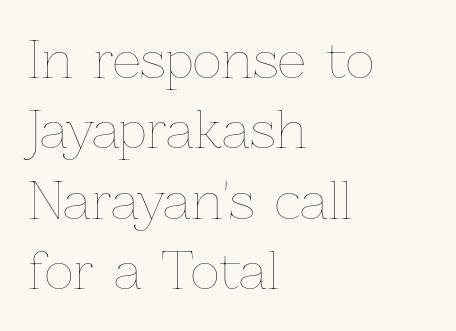
{"italic": "no", "bold": "no", "weight": "thin", "width": "normal", "stroke_contrast": "low", "x_height": "medium", "monospaced": "no", "underline": "no", "align": "left", "line_spacing": "normal", "line_spacing_ratio": 1.41, "letter_spacing": "normal", "letter_spacing_em": 0.0, "glyph_px": 50}
